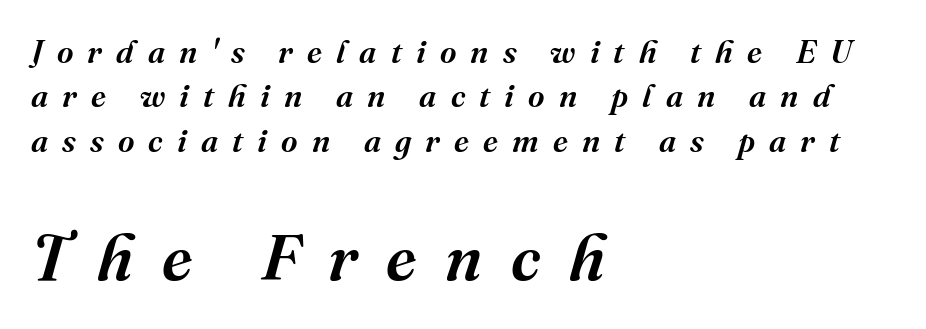
Q: Is the text bold? A: Semi-bold.
Q: Is the text italic (slanted)? A: Yes, it leans right by about 16 degrees.
Q: Is the typeface a serif or a sans-serif typeface? A: Serif.
Q: Is the text underlined? A: No.
Q: How is the paragraph aligned? A: Left-aligned.
Q: Is the spacing between letters normal or unusually wide? A: Unusually wide.
Q: Is the spacing between lines tight, normal or loose? A: Normal.
Q: Which block of text is set in a larger size, the first (top) or the second (bottom)? A: The second (bottom) one.
Q: Width (condensed, normal, or wide)? A: Normal.
Q: Stroke contrast? A: Medium.
Q: x-height? A: Medium.
Q: Monospaced? A: No.
